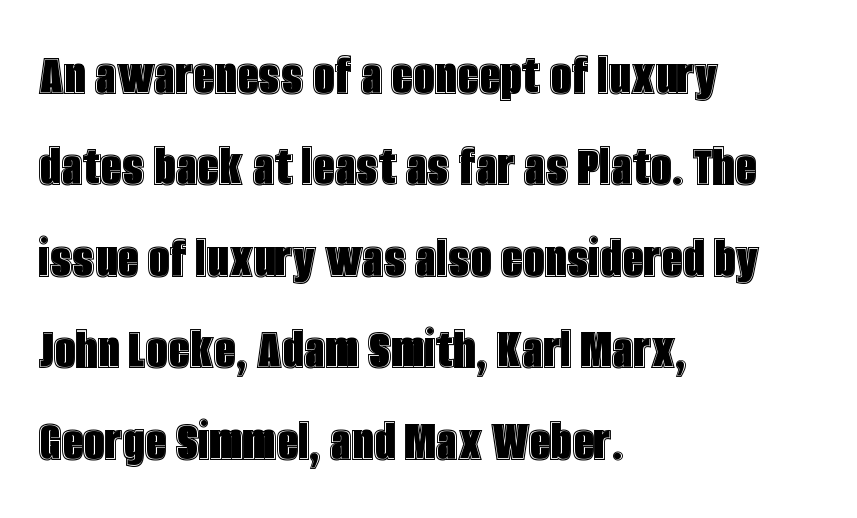
The letters stand upright; this is a roman face. Caption: multi-line text, flush left, ragged right. Spacing verdict: proportional, widths tailored to each character. Whoever set this chose a conventional vertical rhythm. This rendering leaves character spacing at its baseline value. Rule under the text: the space is simply empty.
